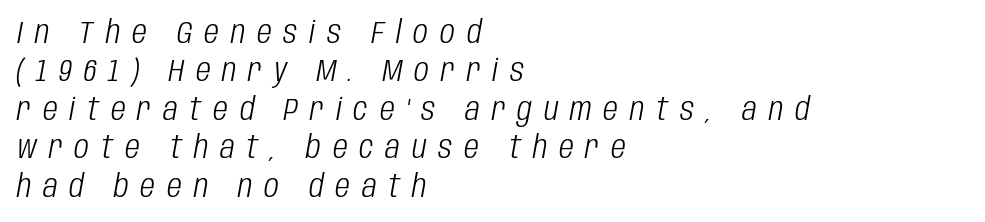
Q: Is the text bold? A: No.
Q: Is the text italic (slanted)? A: Yes, it leans right by about 10 degrees.
Q: Is the text underlined? A: No.
Q: How is the paragraph aligned? A: Left-aligned.
Q: Is the spacing between letters normal or unusually wide? A: Unusually wide.
Q: Width (condensed, normal, or wide)? A: Condensed.
Q: Stroke contrast? A: Low.
Q: x-height? A: Large.
Q: Monospaced? A: No.
